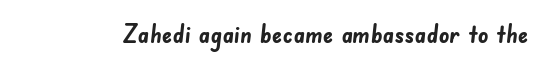
Set as a true bold cut, around the 700 mark. No word sits above an underline. Nothing unusual about the tracking: characters are spaced as the font intends.
